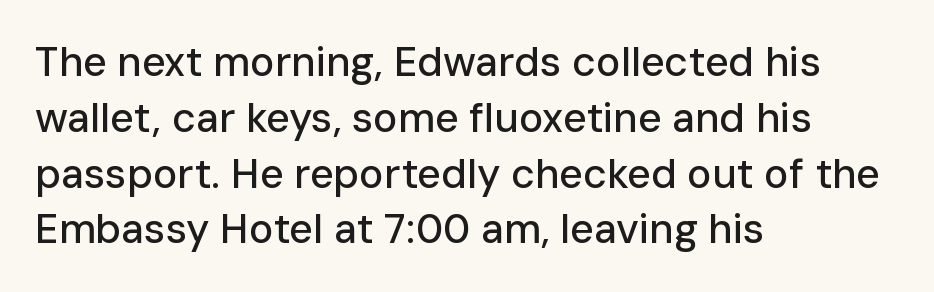
{"serif": "no", "italic": "no", "width": "normal", "stroke_contrast": "low", "x_height": "medium", "monospaced": "no", "underline": "no", "align": "left", "line_spacing": "normal", "line_spacing_ratio": 1.36, "letter_spacing": "normal", "letter_spacing_em": 0.0, "glyph_px": 41}
